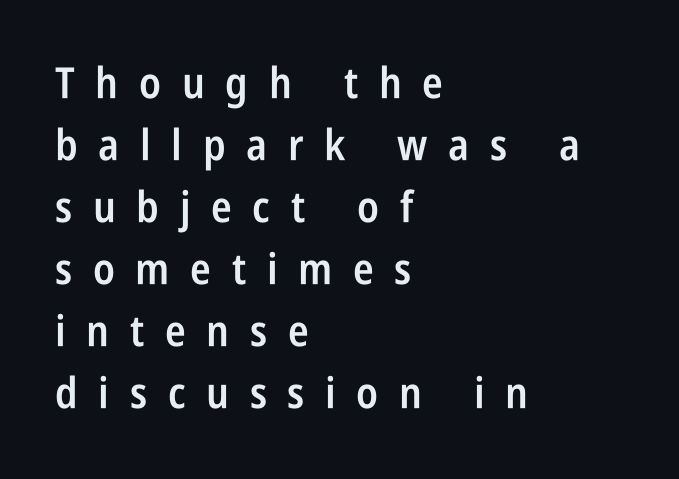
Nothing sits at the stroke ends, so this counts as sans-serif. The horizontal fit of the characters is loose and conspicuously gappy. The string is rendered with underlining switched off. Line starts are locked; line ends wander. Characters remain perfectly vertical along every line. Leading: standard.
